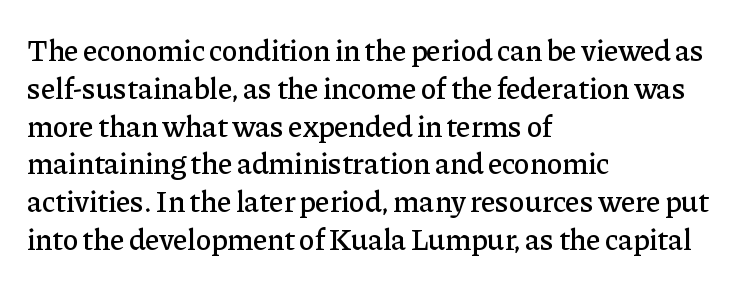
The image shows 30 px serif type, upright; set left-aligned, normal line spacing (1.26x), normal letter spacing, not underlined; low stroke contrast and a medium x-height.
